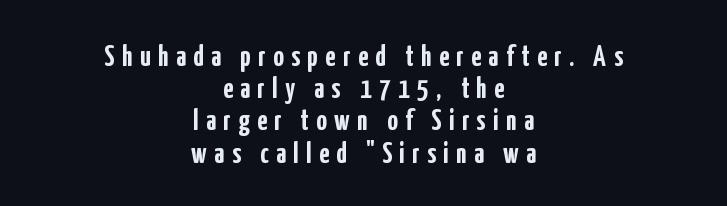
{"serif": "no", "italic": "no", "bold": "yes", "weight": "semibold", "width": "condensed", "stroke_contrast": "low", "x_height": "medium", "monospaced": "no", "underline": "no", "align": "center", "line_spacing": "tight", "line_spacing_ratio": 1.11, "letter_spacing": "wide", "letter_spacing_em": 0.26, "glyph_px": 29}
